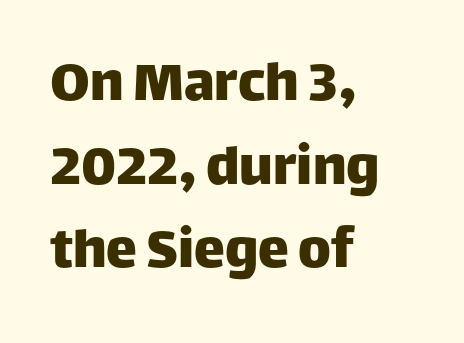
Q: Is the text italic (slanted)? A: No, it is upright.
Q: Is the typeface a serif or a sans-serif typeface? A: Sans-serif.
Q: Is the text underlined? A: No.
Q: How is the paragraph aligned? A: Left-aligned.
Q: Is the spacing between letters normal or unusually wide? A: Normal.
Q: Is the spacing between lines tight, normal or loose? A: Normal.
Q: Width (condensed, normal, or wide)? A: Normal.
Q: Stroke contrast? A: Low.
Q: x-height? A: Large.
Q: Monospaced? A: No.
